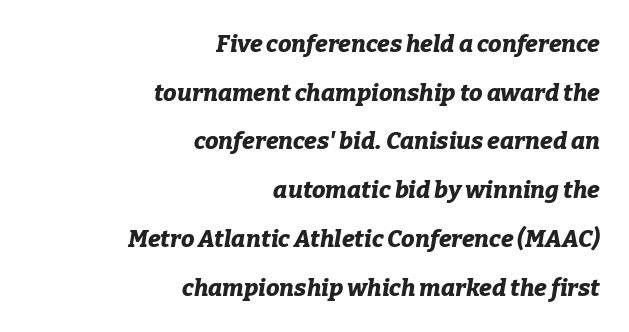
Q: Is the text bold? A: Yes.
Q: Is the text italic (slanted)? A: Yes, it leans right by about 9 degrees.
Q: Is the text underlined? A: No.
Q: How is the paragraph aligned? A: Right-aligned.
Q: Is the spacing between letters normal or unusually wide? A: Normal.
Q: Is the spacing between lines tight, normal or loose? A: Loose.
